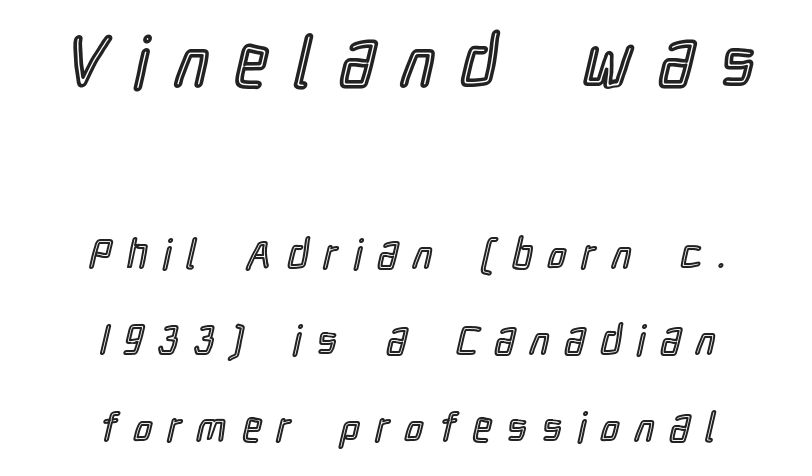
Caption: multi-line text, centered on the measure. The earlier block is typeset at a bigger size than the later block. The specimen omits any rule beneath the text block's lines. Loose tracking; the words dissolve into strings of separated letters.
